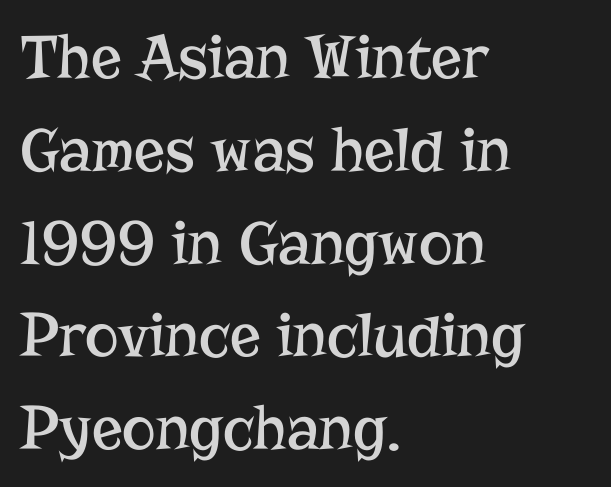
Descenders are the only things crossing below the line. Compared with typical paragraphs, the rows here are spaced about the same. The lines in this sample share a left origin and differ only in where they stop. Each letter keeps its own natural width here, so spacing adapts to shape. The letters sit at their default tracking, neither squeezed nor spread. The face used here is seriffed, in the tradition of book romans.
